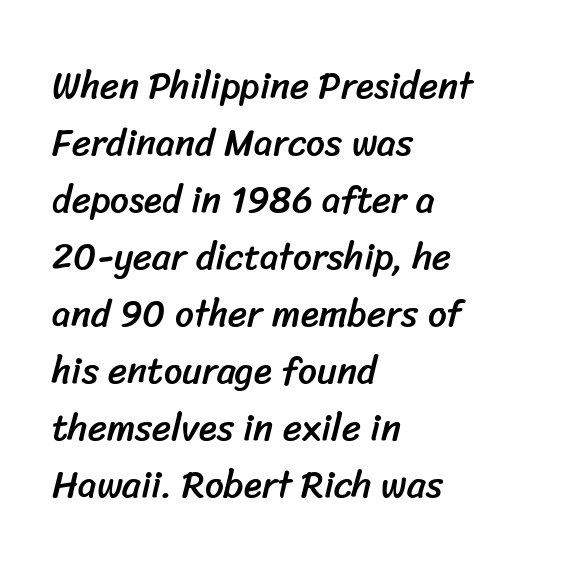
Q: Is the typeface a serif or a sans-serif typeface? A: Sans-serif.
Q: Is the text underlined? A: No.
Q: How is the paragraph aligned? A: Left-aligned.
Q: Is the spacing between letters normal or unusually wide? A: Normal.
Q: Is the spacing between lines tight, normal or loose? A: Normal.
Q: Width (condensed, normal, or wide)? A: Normal.
Q: Stroke contrast? A: Low.
Q: x-height? A: Medium.
Q: Monospaced? A: No.
